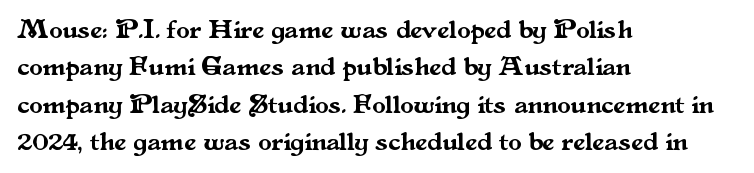
Normally led — the rows are evenly, conventionally spaced. Letter spacing: default. This is the regular roman posture of the typeface. Clear beneath every line of the passage. This rendering uses left alignment, leaving the right contour irregular.
